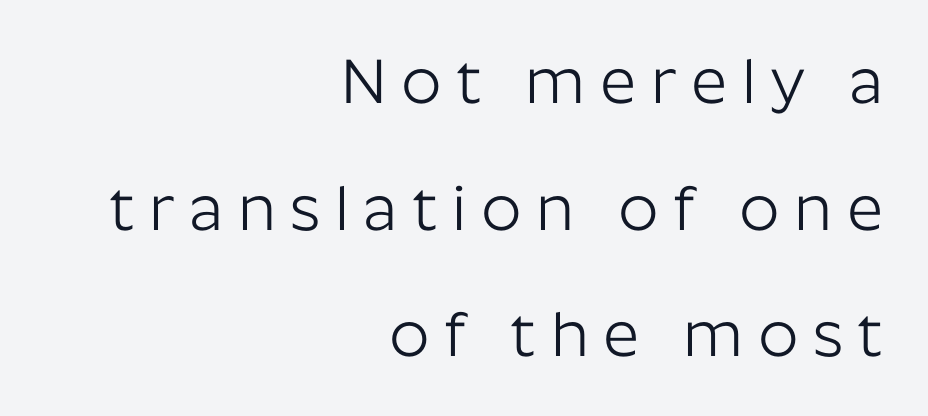
Q: Is the text bold? A: No.
Q: Is the text italic (slanted)? A: No, it is upright.
Q: Is the typeface a serif or a sans-serif typeface? A: Sans-serif.
Q: Is the text underlined? A: No.
Q: How is the paragraph aligned? A: Right-aligned.
Q: Is the spacing between letters normal or unusually wide? A: Unusually wide.
Q: Is the spacing between lines tight, normal or loose? A: Loose.
Q: Width (condensed, normal, or wide)? A: Normal.
Q: Stroke contrast? A: Low.
Q: x-height? A: Medium.
Q: Monospaced? A: No.
